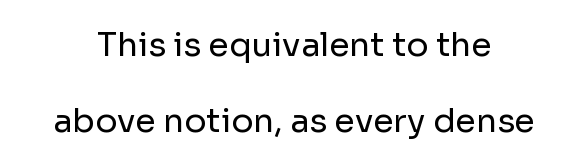
{"serif": "no", "italic": "no", "bold": "no", "weight": "regular", "width": "normal", "stroke_contrast": "low", "x_height": "medium", "monospaced": "no", "underline": "no", "align": "center", "line_spacing": "loose", "line_spacing_ratio": 2.31, "letter_spacing": "normal", "letter_spacing_em": 0.0, "glyph_px": 33}
